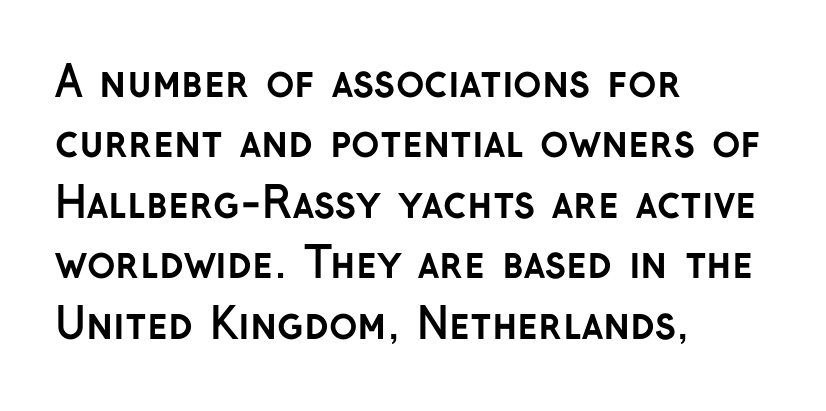
{"serif": "no", "italic": "no", "bold": "yes", "weight": "semibold", "width": "normal", "stroke_contrast": "low", "x_height": "medium", "monospaced": "no", "underline": "no", "align": "left", "line_spacing": "normal", "line_spacing_ratio": 1.44, "letter_spacing": "normal", "letter_spacing_em": 0.0, "glyph_px": 42}
